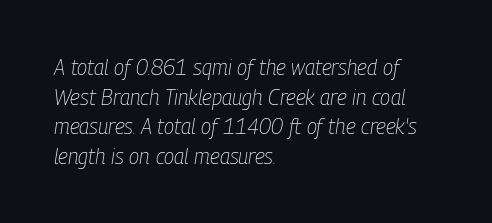
{"italic": "yes", "lean": "right", "slant_degrees": 9, "bold": "no", "underline": "no", "align": "left", "line_spacing": "normal", "line_spacing_ratio": 1.41, "letter_spacing": "normal", "letter_spacing_em": 0.0, "glyph_px": 21}
